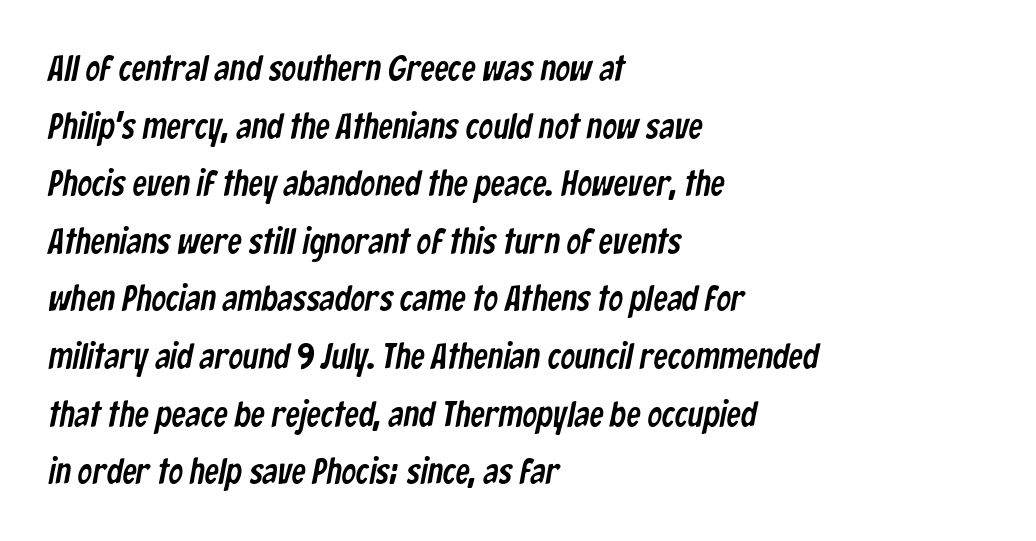
{"serif": "no", "width": "condensed", "stroke_contrast": "low", "x_height": "medium", "monospaced": "no", "underline": "no", "align": "left", "line_spacing": "normal", "line_spacing_ratio": 1.6, "letter_spacing": "normal", "letter_spacing_em": 0.0, "glyph_px": 36}
